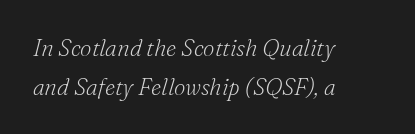
{"italic": "yes", "lean": "right", "slant_degrees": 16, "bold": "no", "underline": "no", "align": "left", "line_spacing": "normal", "line_spacing_ratio": 1.68, "letter_spacing": "normal", "letter_spacing_em": 0.0, "glyph_px": 23}
